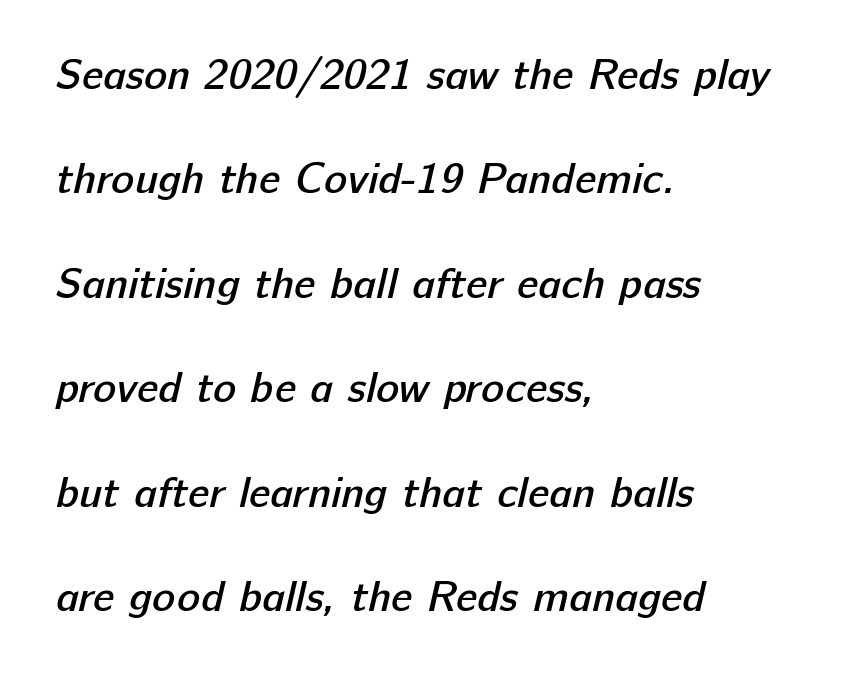
The image shows 43 px semibold sans-serif type; set left-aligned, loose line spacing (2.43x), normal letter spacing, not underlined; low stroke contrast and a medium x-height.
